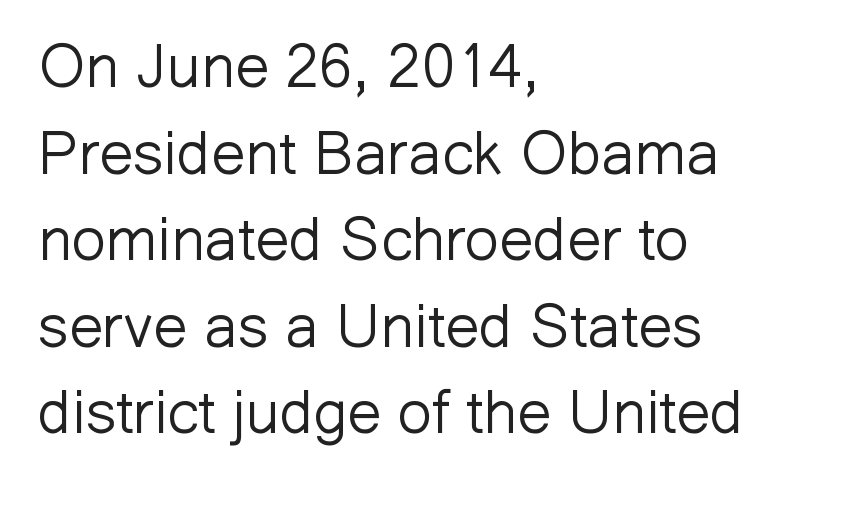
Note the varied advance widths — an 'i' is clearly narrower than an 'm'. The font sits on the lighter half of the weight spectrum, regular included. Characters follow at the spacing the type designer built in. Check under the words: just untouched page.
